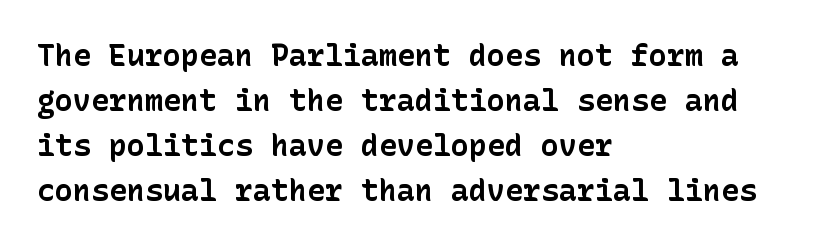
The image shows 30 px bold sans-serif type, upright; set left-aligned, normal line spacing (1.5x), normal letter spacing, not underlined; low stroke contrast and a medium x-height.
